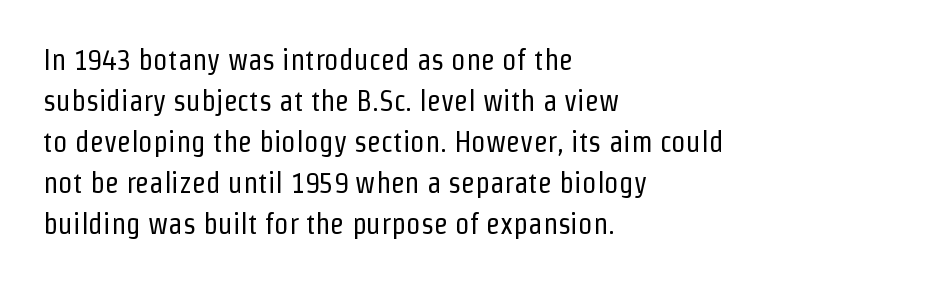
The image shows 29 px regular-weight, condensed sans-serif type, upright; set left-aligned, normal line spacing (1.41x), normal letter spacing, not underlined; low stroke contrast and a medium x-height.
